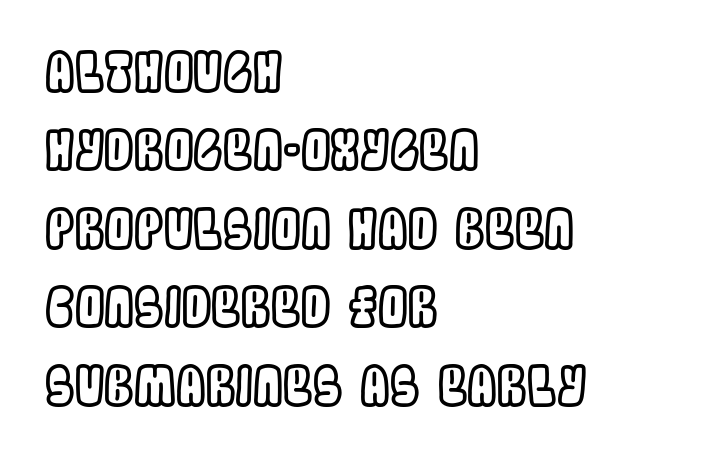
{"italic": "no", "width": "condensed", "x_height": "large", "monospaced": "no", "underline": "no", "align": "left", "line_spacing": "normal", "line_spacing_ratio": 1.48, "letter_spacing": "normal", "letter_spacing_em": 0.0, "glyph_px": 53}
